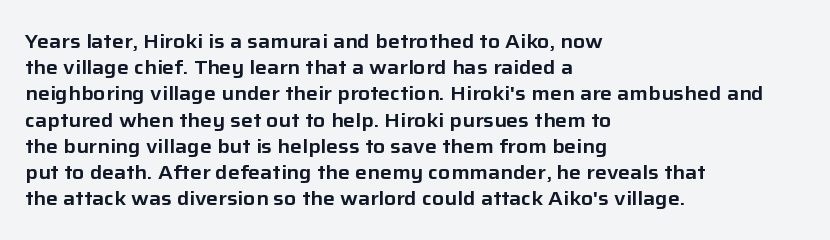
The image shows 20 px text type, upright; set left-aligned, normal line spacing (1.31x), normal letter spacing, not underlined.
